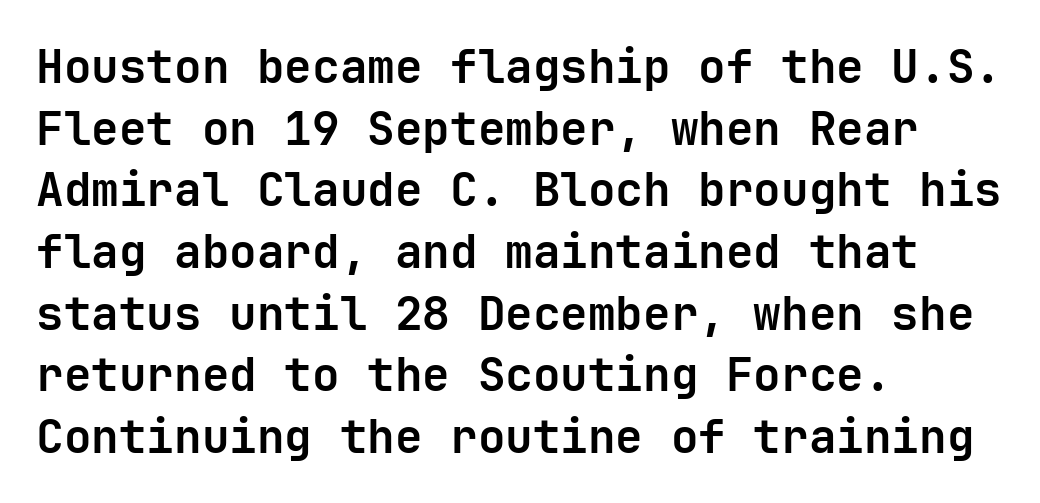
Q: Is the text bold? A: Yes.
Q: Is the text italic (slanted)? A: No, it is upright.
Q: Is the typeface a serif or a sans-serif typeface? A: Sans-serif.
Q: Is the text underlined? A: No.
Q: How is the paragraph aligned? A: Left-aligned.
Q: Is the spacing between letters normal or unusually wide? A: Normal.
Q: Is the spacing between lines tight, normal or loose? A: Normal.
Q: Width (condensed, normal, or wide)? A: Normal.
Q: Stroke contrast? A: Low.
Q: x-height? A: Medium.
Q: Monospaced? A: Yes.
